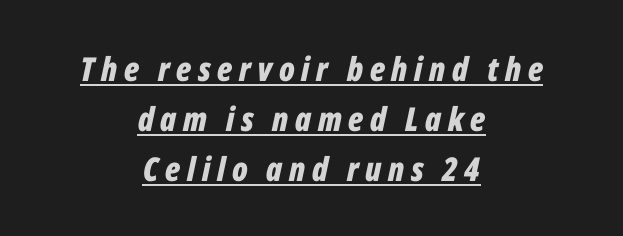
You'd pick this weight for a headline — it's a proper bold. Honestly, the underline is the first thing you notice here. The space between consecutive lines is moderate. Observe the lean: these are italic letterforms. Alignment: centered.
